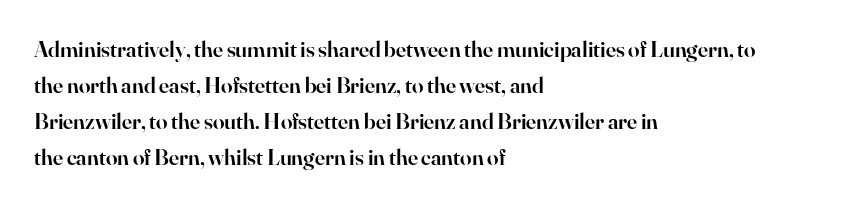
{"italic": "no", "bold": "semi", "underline": "no", "align": "left", "line_spacing": "normal", "line_spacing_ratio": 1.56, "letter_spacing": "normal", "letter_spacing_em": 0.0, "glyph_px": 23}
